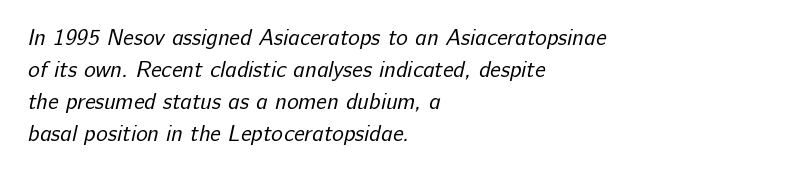
Students, observe: this is what conventionally led text looks like. Nobody touched the tracking dial on this one. Anything drawn beneath the words? Only blank space. A light-to-regular cut is what we see here. The setting favours the left margin, as ordinary paragraphs usually do.
